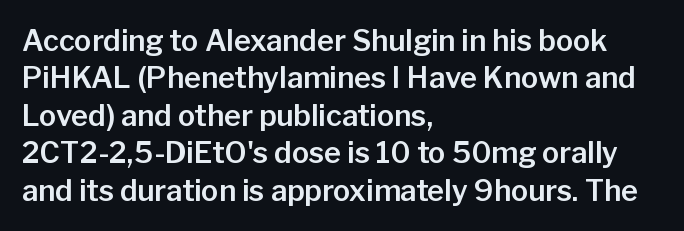
{"serif": "no", "italic": "no", "width": "normal", "stroke_contrast": "low", "x_height": "medium", "monospaced": "no", "underline": "no", "align": "left", "line_spacing": "normal", "line_spacing_ratio": 1.29, "letter_spacing": "normal", "letter_spacing_em": 0.0, "glyph_px": 29}
